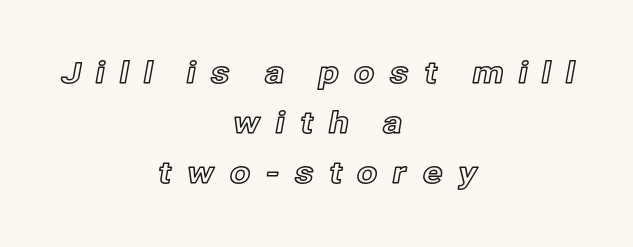
The image shows 30 px text type; set centered, normal line spacing (1.67x), unusually wide letter spacing (+0.48 em), not underlined; a medium x-height.
